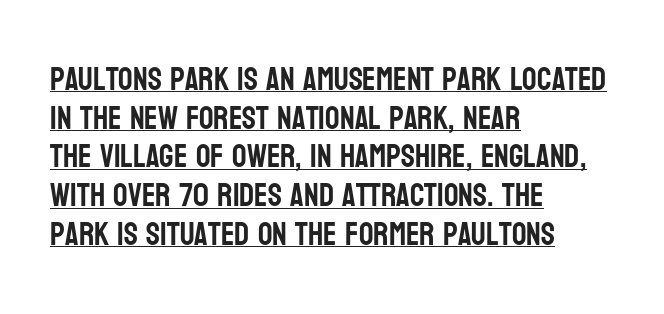
The image shows 32 px condensed sans-serif type, upright; set left-aligned, line spacing 1.21x, normal letter spacing, underlined; low stroke contrast and a large x-height.
